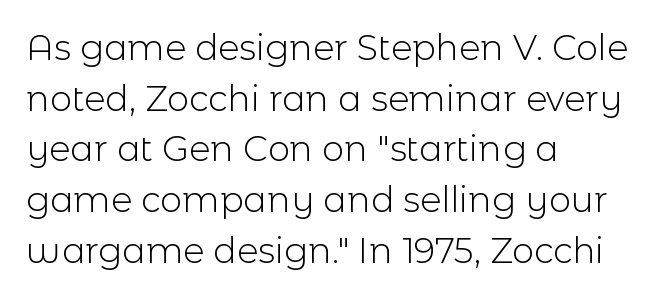
{"serif": "no", "italic": "no", "bold": "no", "weight": "light", "width": "normal", "x_height": "medium", "monospaced": "no", "underline": "no", "align": "left", "line_spacing": "normal", "line_spacing_ratio": 1.45, "letter_spacing": "normal", "letter_spacing_em": 0.0, "glyph_px": 35}
